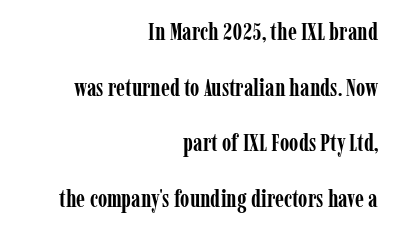
The image shows 24 px bold type, upright; set right-aligned, loose line spacing (2.32x), normal letter spacing, not underlined.
